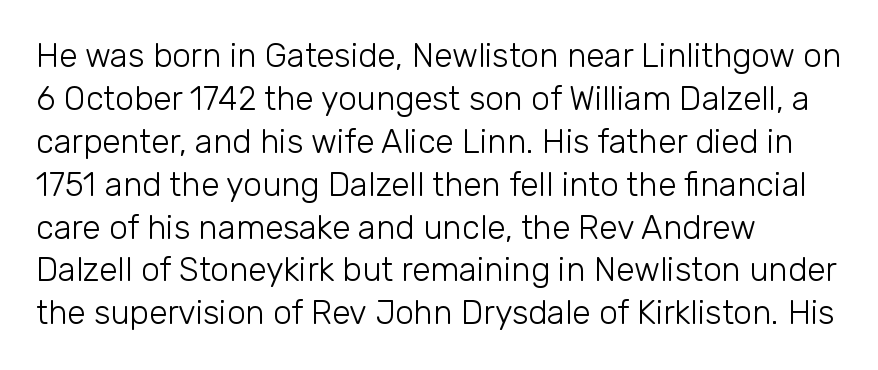
Quick note: not italic, upright. The passage shown stacks its lines at a standard gap. A classic flush-left, rag-right setting is used for this passage. Caption: standard tracking, unaltered. The typeface chosen for these lines omits serifs. Weight: not bold — regular or lighter.
